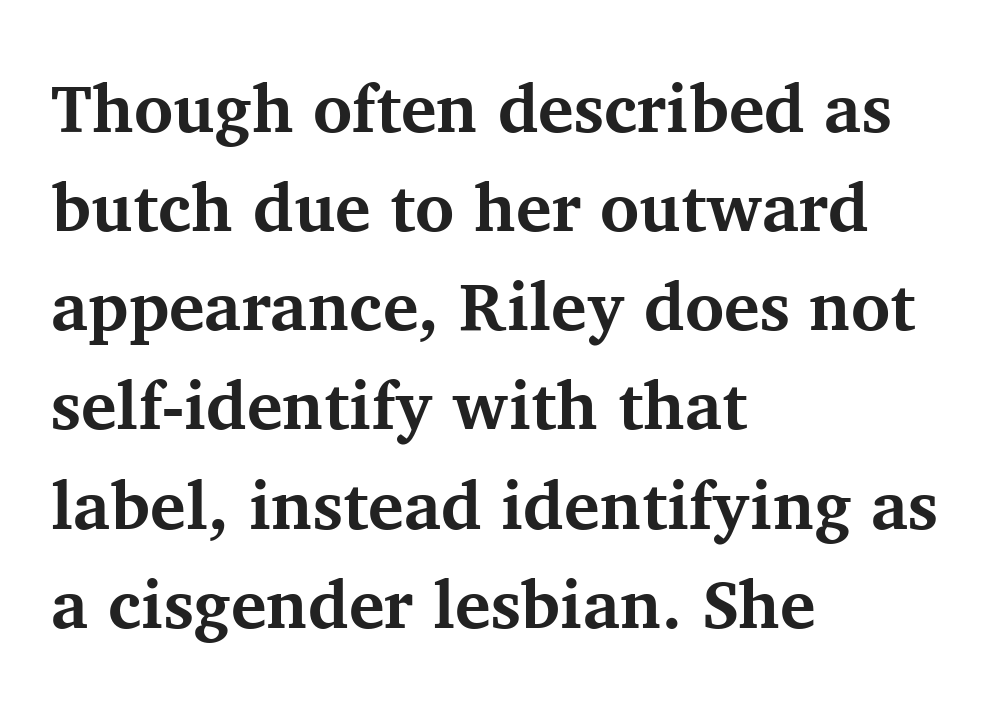
The image shows 67 px bold serif type, upright; set left-aligned, normal line spacing (1.48x), normal letter spacing, not underlined; medium stroke contrast and a medium x-height.
